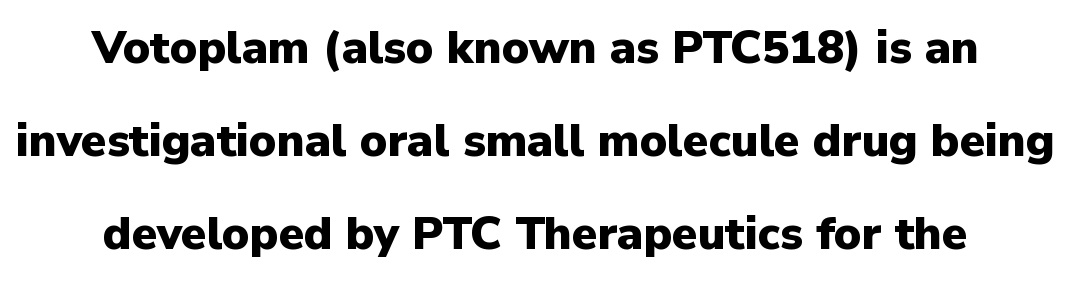
Q: Is the text bold? A: Yes.
Q: Is the text italic (slanted)? A: No, it is upright.
Q: Is the typeface a serif or a sans-serif typeface? A: Sans-serif.
Q: Is the text underlined? A: No.
Q: Is the spacing between letters normal or unusually wide? A: Normal.
Q: Is the spacing between lines tight, normal or loose? A: Loose.
Q: Width (condensed, normal, or wide)? A: Normal.
Q: Stroke contrast? A: Low.
Q: x-height? A: Medium.
Q: Monospaced? A: No.
